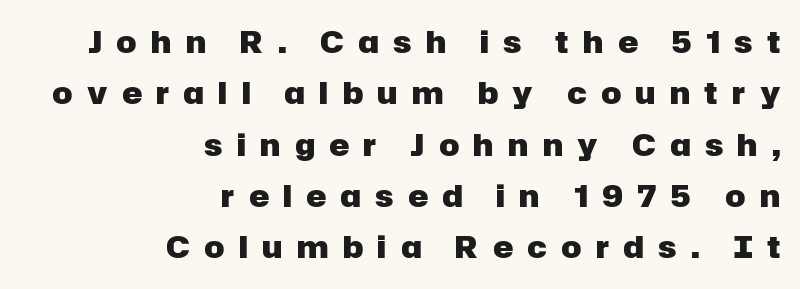
{"serif": "no", "italic": "no", "bold": "yes", "weight": "heavy", "width": "normal", "stroke_contrast": "low", "x_height": "medium", "monospaced": "no", "underline": "no", "align": "right", "line_spacing_ratio": 1.71, "letter_spacing": "wide", "letter_spacing_em": 0.48, "glyph_px": 30}
